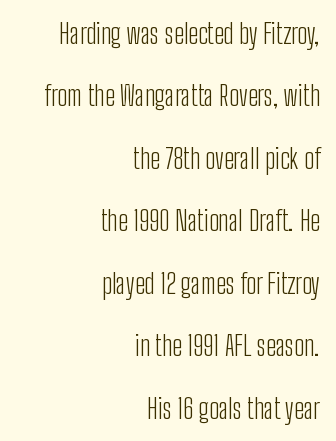
{"serif": "no", "italic": "no", "bold": "no", "weight": "light", "width": "condensed", "stroke_contrast": "low", "x_height": "medium", "monospaced": "no", "underline": "no", "align": "right", "line_spacing": "loose", "line_spacing_ratio": 2.23, "letter_spacing": "normal", "letter_spacing_em": 0.0, "glyph_px": 28}
